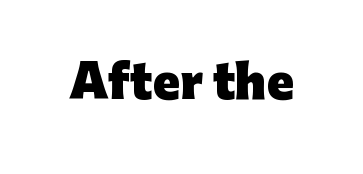
The image shows 45 px heavy sans-serif type, upright; set normal letter spacing, not underlined; low stroke contrast and a medium x-height.
